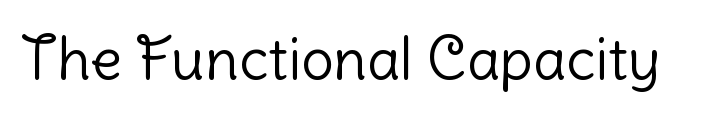
{"serif": "no", "italic": "no", "bold": "no", "weight": "light", "width": "normal", "stroke_contrast": "low", "x_height": "medium", "monospaced": "no", "underline": "no", "letter_spacing": "normal", "letter_spacing_em": 0.0, "glyph_px": 58}
